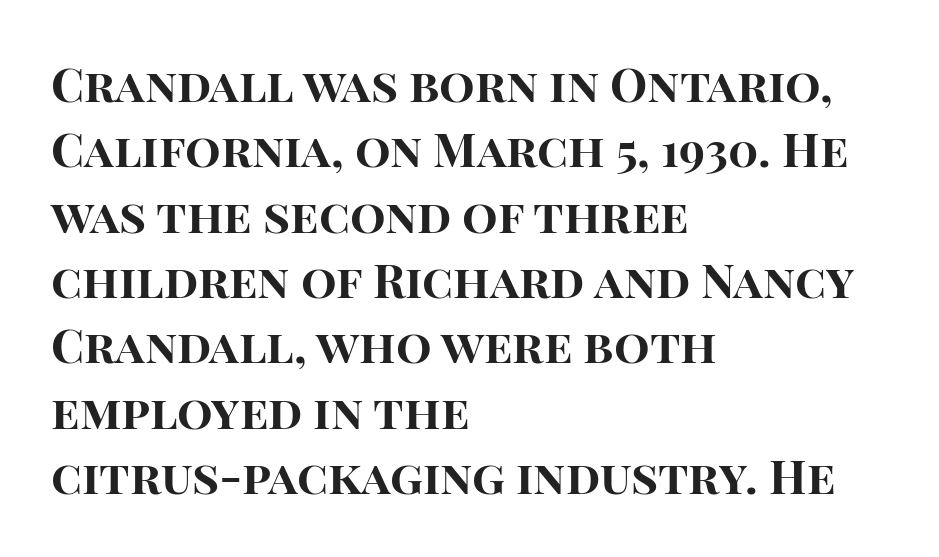
Reading down the column, the eye jumps a familiar distance to each next line. On the weight axis this lands at bold, roughly 700. You can tell it's not italic because the verticals are truly vertical. Tracking here is standard; glyphs follow each other at the usual distance. This rendering employs a face without finishing strokes, i.e., a sans-serif. Compared with a centered layout, this one pins lines to the left instead.
